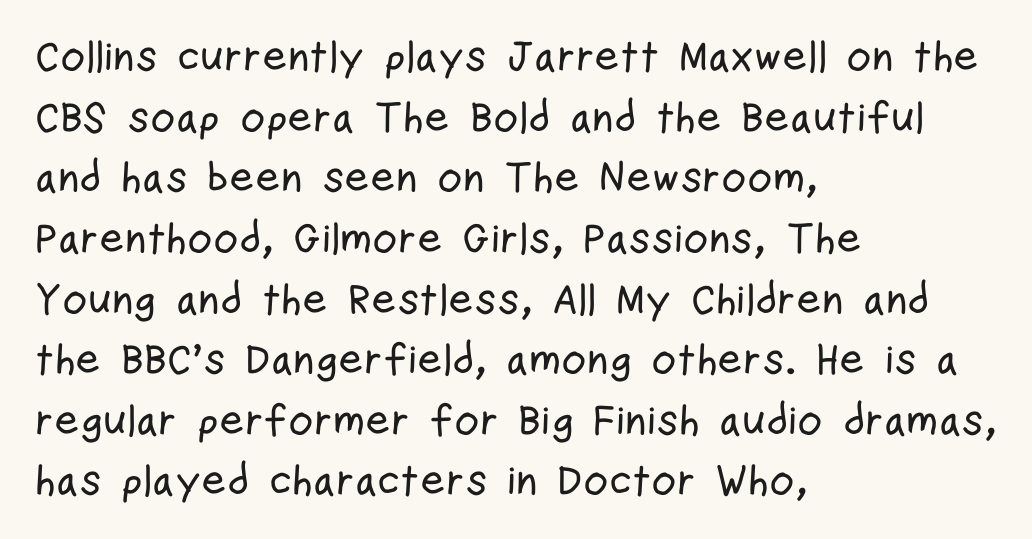
The setting favours the left margin, as ordinary paragraphs usually do. The zone under the glyphs is completely vacant. Is there much room between lines? A standard amount, neither cramped nor airy. A typesetter would label this face a sans. Varying glyph widths throughout — classic text-font behaviour. Standard letterfit; no display-style spreading of the glyphs.
